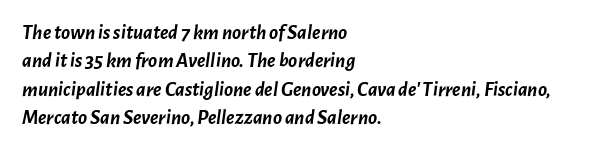
{"italic": "yes", "lean": "right", "slant_degrees": 7, "bold": "yes", "underline": "no", "align": "left", "line_spacing": "normal", "line_spacing_ratio": 1.35, "letter_spacing": "normal", "letter_spacing_em": 0.0, "glyph_px": 21}
